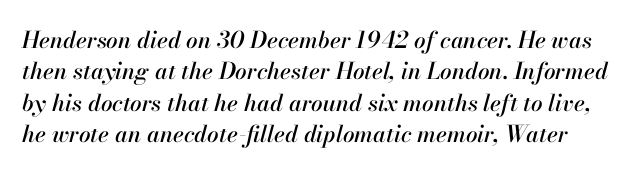
Q: Is the text italic (slanted)? A: Yes, it leans right by about 13 degrees.
Q: Is the text underlined? A: No.
Q: Is the spacing between letters normal or unusually wide? A: Normal.
Q: Is the spacing between lines tight, normal or loose? A: Normal.
